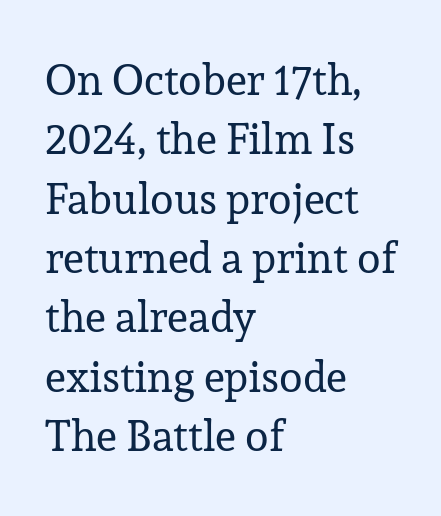
Letters rest on an invisible, unmarked baseline. One glance says typical: line gaps are just what's usual. Stroke terminals: seriffed. Stroke thickness stays within the range of a standard reading face or lighter. The setting favours the left margin, as ordinary paragraphs usually do. Tracking here is standard; glyphs follow each other at the usual distance.
